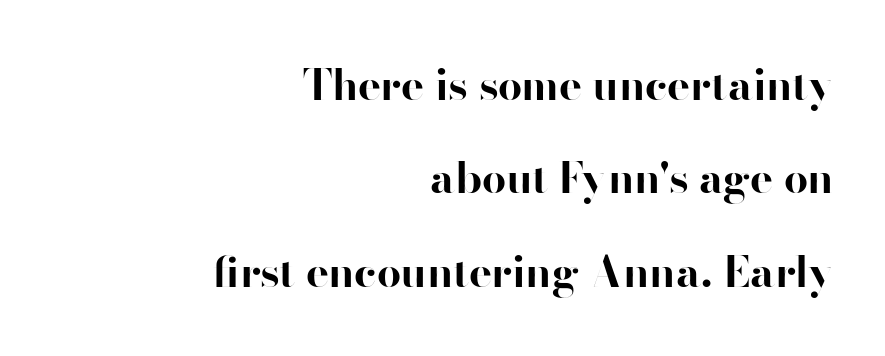
{"serif": "no", "italic": "no", "bold": "yes", "weight": "bold", "width": "normal", "stroke_contrast": "high", "x_height": "small", "monospaced": "no", "underline": "no", "align": "right", "line_spacing": "loose", "line_spacing_ratio": 2.17, "letter_spacing": "normal", "letter_spacing_em": 0.0, "glyph_px": 43}
